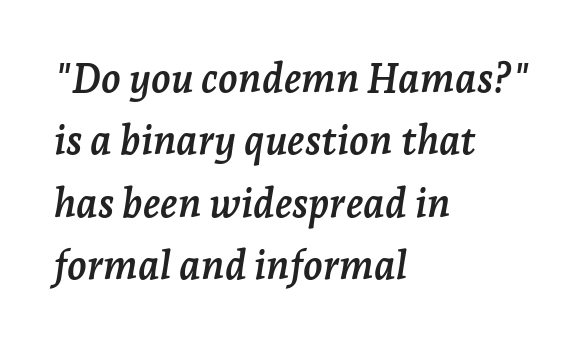
The image shows 40 px semibold serif type, italic (leaning right); set left-aligned, normal line spacing (1.56x), normal letter spacing, not underlined; low stroke contrast and a medium x-height.
